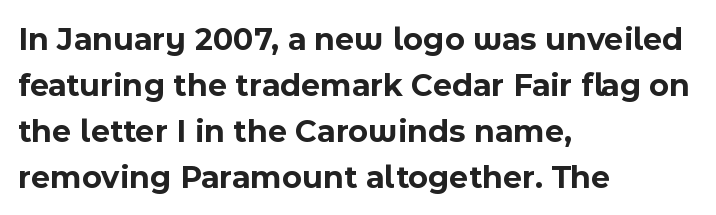
{"serif": "no", "italic": "no", "bold": "yes", "weight": "bold", "width": "normal", "x_height": "medium", "monospaced": "no", "underline": "no", "align": "left", "line_spacing": "normal", "line_spacing_ratio": 1.39, "letter_spacing": "normal", "letter_spacing_em": 0.0, "glyph_px": 33}
